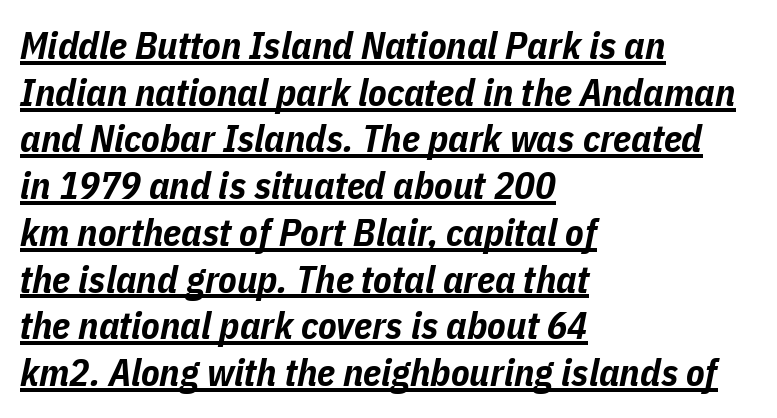
{"italic": "yes", "lean": "right", "slant_degrees": 11, "bold": "yes", "weight": "bold", "width": "condensed", "stroke_contrast": "low", "x_height": "medium", "monospaced": "no", "underline": "yes", "align": "left", "line_spacing_ratio": 1.23, "letter_spacing": "normal", "letter_spacing_em": 0.0, "glyph_px": 38}
